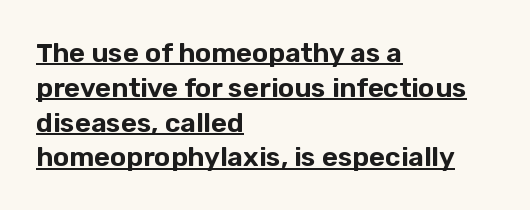
{"italic": "no", "underline": "yes", "align": "left", "line_spacing": "normal", "line_spacing_ratio": 1.29, "letter_spacing": "normal", "letter_spacing_em": 0.0, "glyph_px": 27}
